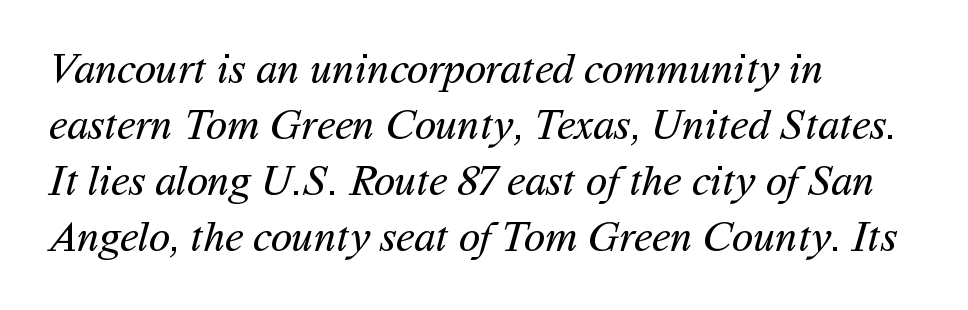
{"serif": "no", "bold": "no", "weight": "regular", "width": "normal", "stroke_contrast": "medium", "x_height": "medium", "monospaced": "no", "underline": "no", "align": "left", "line_spacing": "normal", "line_spacing_ratio": 1.3, "letter_spacing": "normal", "letter_spacing_em": 0.0, "glyph_px": 43}
